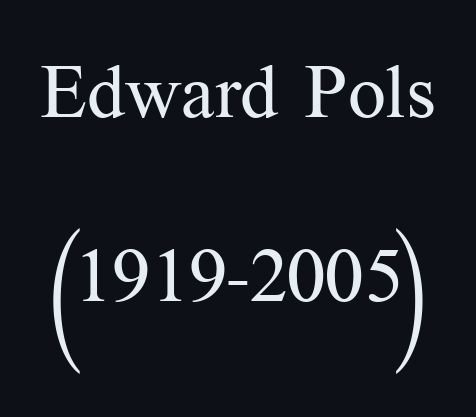
Students, note that the glyphs here touch the page at normal intervals. Looks like regular typesetting: each glyph gets only the width it needs. Quick note: not italic, upright. Weight: in the light-to-regular range.
